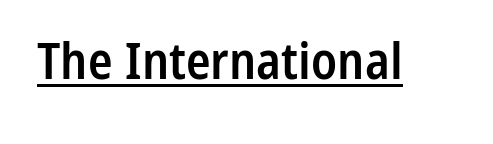
The axis of the letterforms is exactly vertical. A typesetter would label this face a sans. The words here are underlined. The letters advance in unequal steps, a hallmark of proportional type. The letters are semibold — heavier than regular but short of a full bold.
